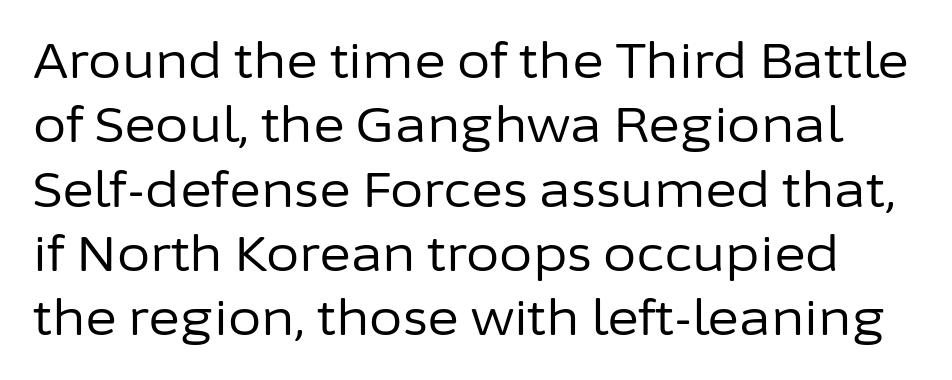
Q: Is the text bold? A: No.
Q: Is the text italic (slanted)? A: No, it is upright.
Q: Is the typeface a serif or a sans-serif typeface? A: Sans-serif.
Q: Is the text underlined? A: No.
Q: Is the spacing between letters normal or unusually wide? A: Normal.
Q: Is the spacing between lines tight, normal or loose? A: Normal.
Q: Width (condensed, normal, or wide)? A: Normal.
Q: Stroke contrast? A: Low.
Q: x-height? A: Medium.
Q: Monospaced? A: No.
